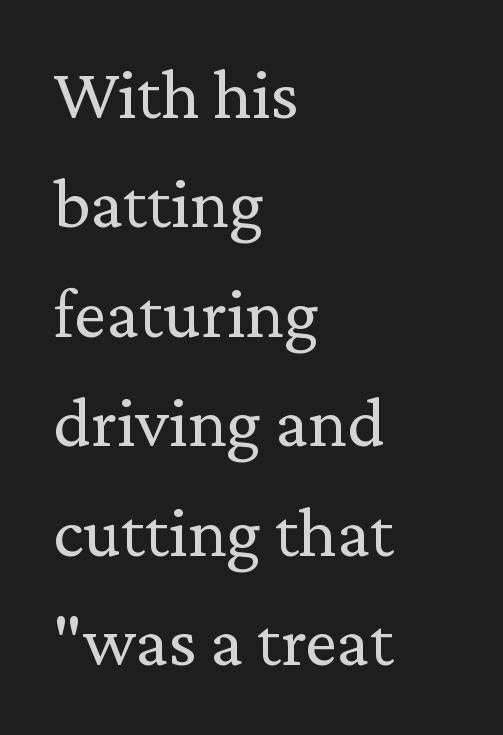
Q: Is the text bold? A: No.
Q: Is the text italic (slanted)? A: No, it is upright.
Q: Is the typeface a serif or a sans-serif typeface? A: Serif.
Q: Is the text underlined? A: No.
Q: How is the paragraph aligned? A: Left-aligned.
Q: Is the spacing between letters normal or unusually wide? A: Normal.
Q: Is the spacing between lines tight, normal or loose? A: Normal.
Q: Width (condensed, normal, or wide)? A: Normal.
Q: Stroke contrast? A: Medium.
Q: x-height? A: Medium.
Q: Monospaced? A: No.
